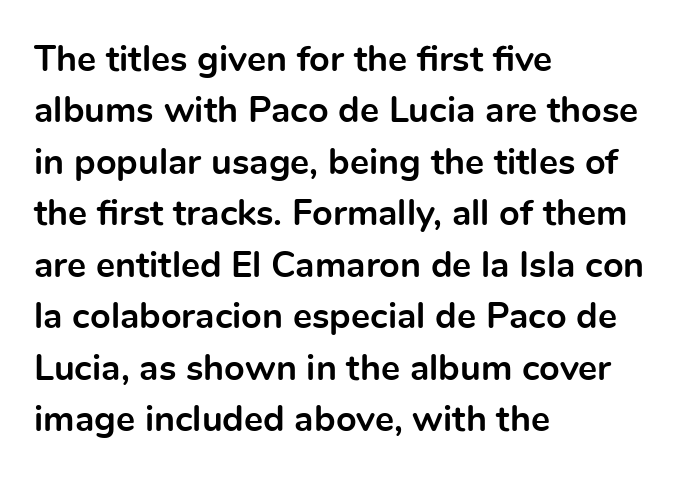
{"serif": "no", "italic": "no", "bold": "yes", "weight": "bold", "width": "normal", "x_height": "medium", "monospaced": "no", "underline": "no", "align": "left", "line_spacing": "normal", "line_spacing_ratio": 1.43, "letter_spacing": "normal", "letter_spacing_em": 0.0, "glyph_px": 36}
